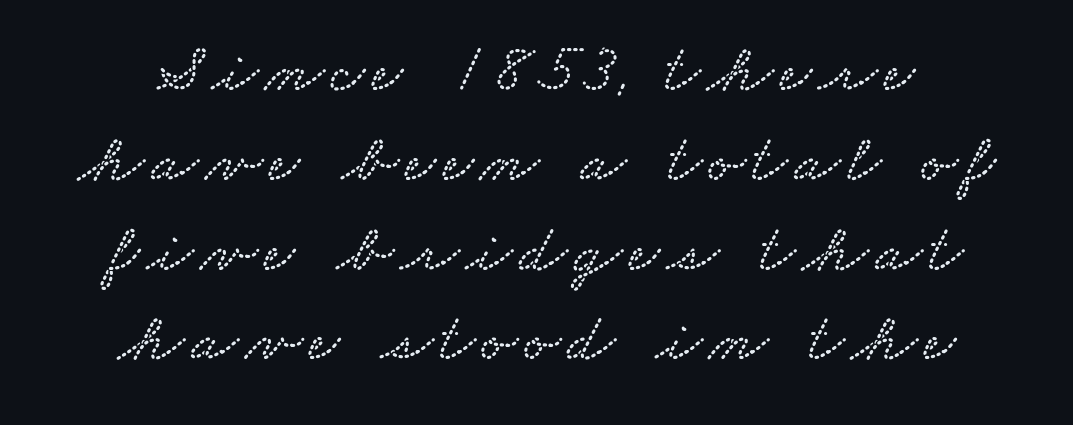
{"width": "wide", "stroke_contrast": "low", "x_height": "small", "monospaced": "no", "underline": "no", "align": "center", "line_spacing": "normal", "line_spacing_ratio": 1.32, "glyph_px": 68}
